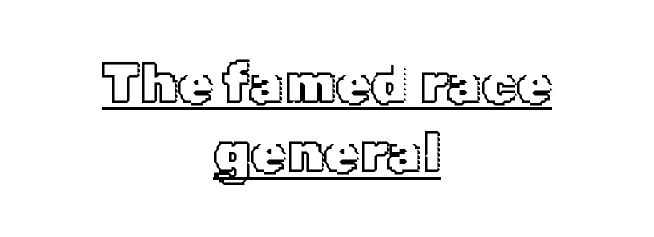
If you drew a line through each stem, it would be perfectly vertical. Visually the block forms a symmetrical silhouette, jagged on both flanks. Character widths vary here, with narrow letters taking less room than wide ones. Letter spacing: default.
